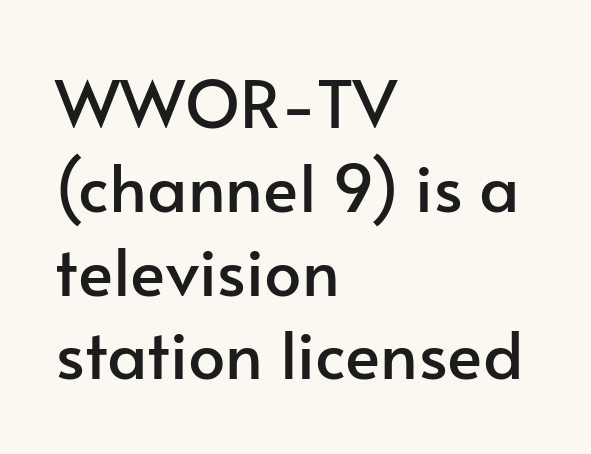
{"serif": "no", "italic": "no", "width": "normal", "stroke_contrast": "low", "x_height": "small", "monospaced": "no", "underline": "no", "align": "left", "line_spacing": "normal", "line_spacing_ratio": 1.27, "letter_spacing": "normal", "letter_spacing_em": 0.0, "glyph_px": 66}
